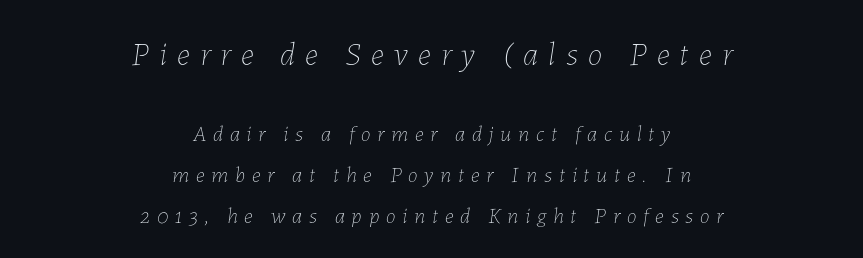
The image shows 33 px thin type, italic (leaning right); set centered, line spacing 1.87x, unusually wide letter spacing (+0.31 em), not underlined; the first (top) block is 1.5x larger; low stroke contrast and a medium x-height.
